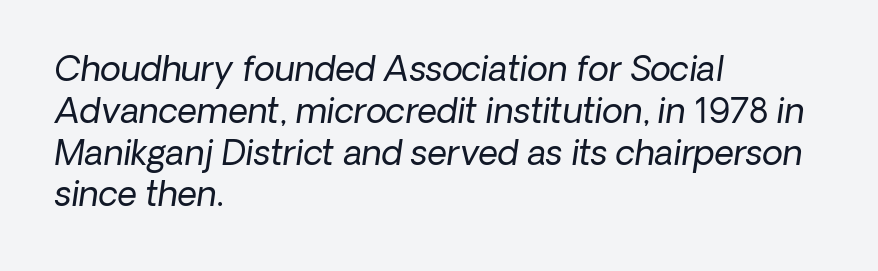
The image shows 34 px regular-weight sans-serif type; set left-aligned, line spacing 1.23x, normal letter spacing, not underlined; low stroke contrast and a medium x-height.
